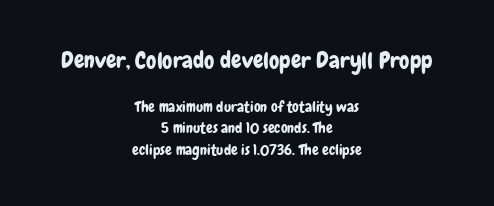
The whitespace from short lines is split evenly between both sides. Look at the tracking — it's just the regular setting, nothing added. Regarding leading, the lines here are spaced in the standard way. It's the straight-up-and-down kind of type.
